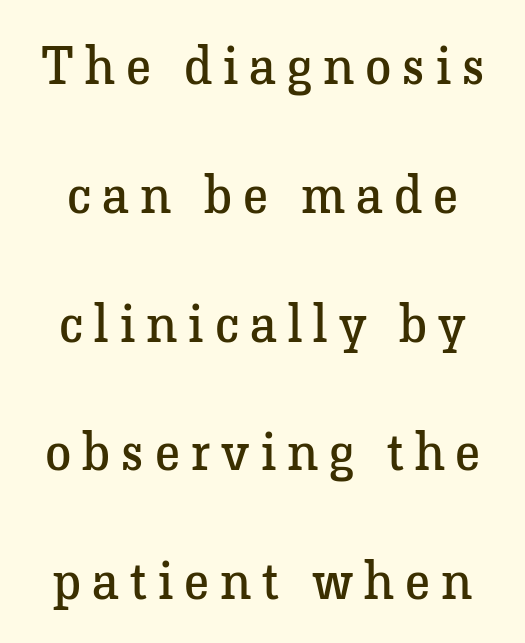
Q: Is the text bold? A: No.
Q: Is the text italic (slanted)? A: No, it is upright.
Q: Is the typeface a serif or a sans-serif typeface? A: Serif.
Q: Is the text underlined? A: No.
Q: Is the spacing between letters normal or unusually wide? A: Unusually wide.
Q: Is the spacing between lines tight, normal or loose? A: Loose.
Q: Width (condensed, normal, or wide)? A: Normal.
Q: Stroke contrast? A: Low.
Q: x-height? A: Medium.
Q: Monospaced? A: No.
